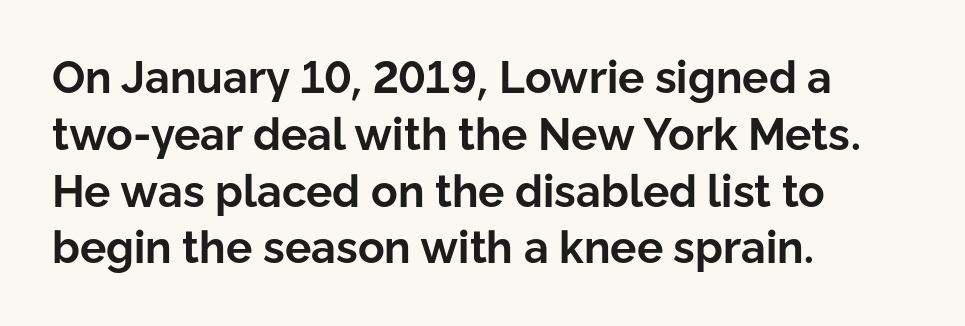
{"serif": "no", "italic": "no", "bold": "yes", "weight": "bold", "width": "normal", "stroke_contrast": "low", "x_height": "medium", "monospaced": "no", "underline": "no", "align": "left", "line_spacing": "normal", "line_spacing_ratio": 1.29, "letter_spacing": "normal", "letter_spacing_em": 0.0, "glyph_px": 44}
